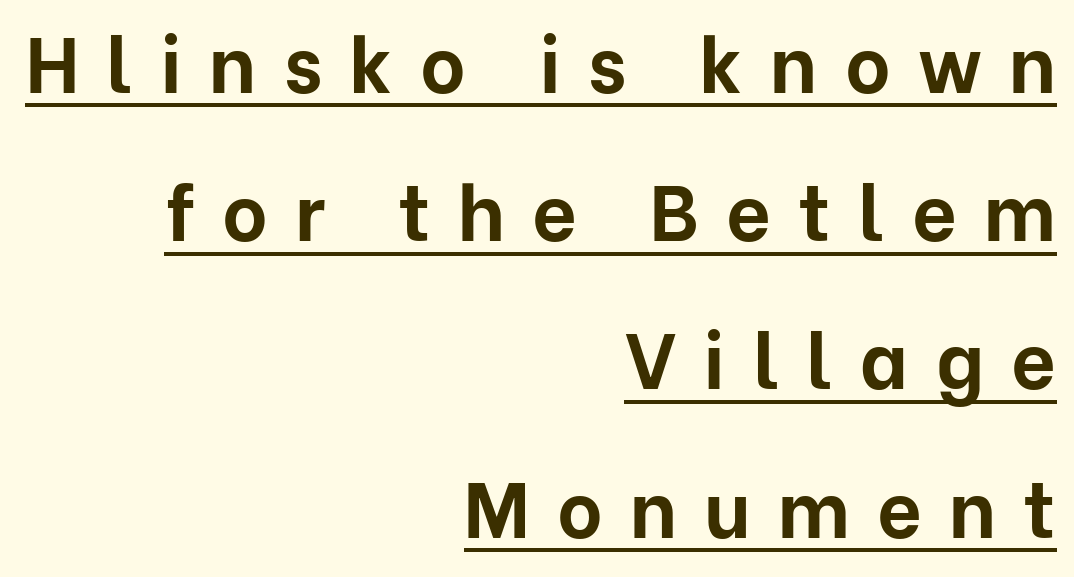
Q: Is the text bold? A: Yes.
Q: Is the text italic (slanted)? A: No, it is upright.
Q: Is the typeface a serif or a sans-serif typeface? A: Sans-serif.
Q: Is the text underlined? A: Yes.
Q: How is the paragraph aligned? A: Right-aligned.
Q: Is the spacing between letters normal or unusually wide? A: Unusually wide.
Q: Is the spacing between lines tight, normal or loose? A: Loose.
Q: Width (condensed, normal, or wide)? A: Normal.
Q: Stroke contrast? A: Low.
Q: x-height? A: Medium.
Q: Monospaced? A: No.
